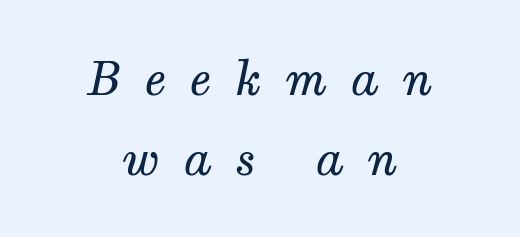
{"serif": "yes", "italic": "yes", "lean": "right", "slant_degrees": 12, "bold": "no", "weight": "regular", "width": "normal", "stroke_contrast": "medium", "x_height": "medium", "monospaced": "no", "underline": "no", "align": "center", "line_spacing_ratio": 1.74, "letter_spacing": "wide", "letter_spacing_em": 0.5, "glyph_px": 46}
